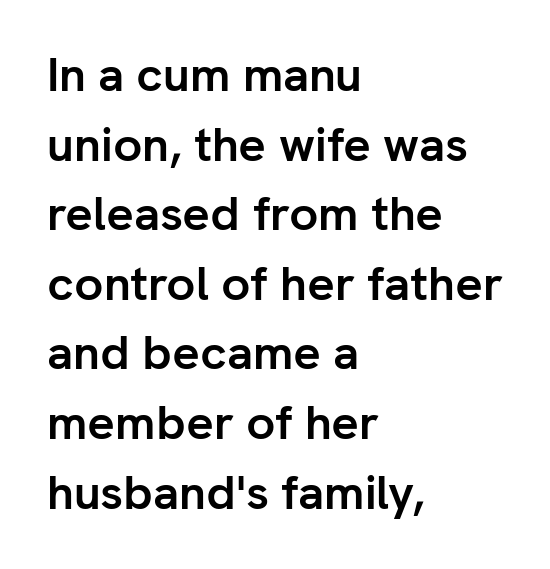
{"serif": "no", "italic": "no", "bold": "yes", "weight": "semibold", "width": "normal", "stroke_contrast": "low", "x_height": "medium", "monospaced": "no", "underline": "no", "align": "left", "line_spacing": "normal", "line_spacing_ratio": 1.45, "letter_spacing": "normal", "letter_spacing_em": 0.0, "glyph_px": 48}
